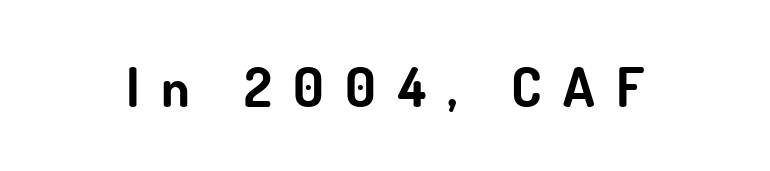
Q: Is the text bold? A: Yes.
Q: Is the text italic (slanted)? A: No, it is upright.
Q: Is the typeface a serif or a sans-serif typeface? A: Sans-serif.
Q: Is the text underlined? A: No.
Q: Is the spacing between letters normal or unusually wide? A: Unusually wide.
Q: Width (condensed, normal, or wide)? A: Normal.
Q: Stroke contrast? A: Low.
Q: x-height? A: Small.
Q: Monospaced? A: No.
